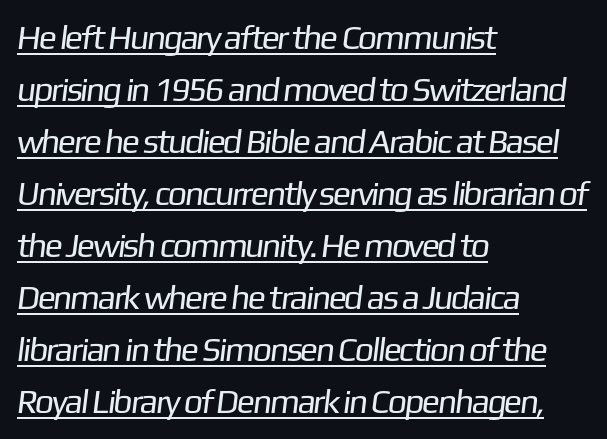
Q: Is the text bold? A: No.
Q: Is the typeface a serif or a sans-serif typeface? A: Sans-serif.
Q: Is the text underlined? A: Yes.
Q: How is the paragraph aligned? A: Left-aligned.
Q: Is the spacing between letters normal or unusually wide? A: Normal.
Q: Is the spacing between lines tight, normal or loose? A: Normal.
Q: Width (condensed, normal, or wide)? A: Normal.
Q: Stroke contrast? A: Low.
Q: x-height? A: Medium.
Q: Monospaced? A: No.
